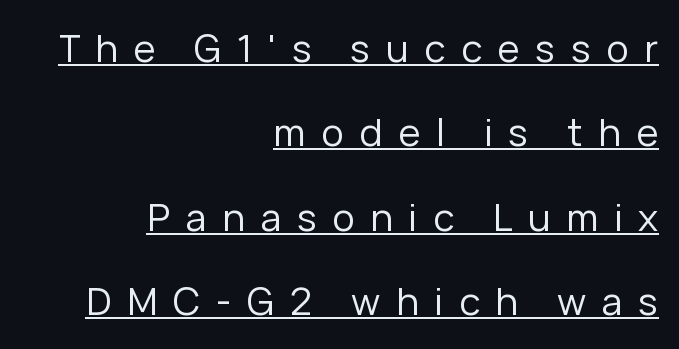
Does extra space separate the letters? Yes, quite a lot of it. The vertical gap from one line to the next is large. Is the block centered? No — it sits flush against the right margin. Varying glyph widths throughout — classic text-font behaviour.
